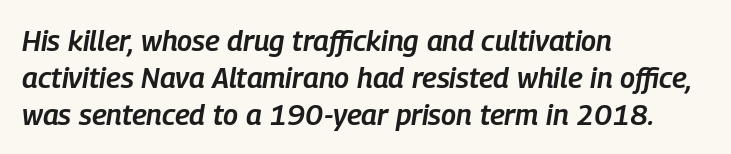
{"italic": "yes", "lean": "right", "slant_degrees": 9, "bold": "semi", "weight": "semibold", "width": "condensed", "stroke_contrast": "low", "x_height": "medium", "monospaced": "no", "underline": "no", "align": "left", "line_spacing": "normal", "line_spacing_ratio": 1.27, "letter_spacing": "normal", "letter_spacing_em": 0.0, "glyph_px": 29}
